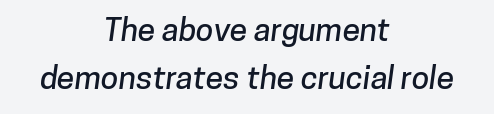
Just letters on the line, the space beneath them empty. The passage shown is typeset with a sans-serif family. Nothing unusual about the tracking: characters are spaced as the font intends. Looks like regular typesetting: each glyph gets only the width it needs.
